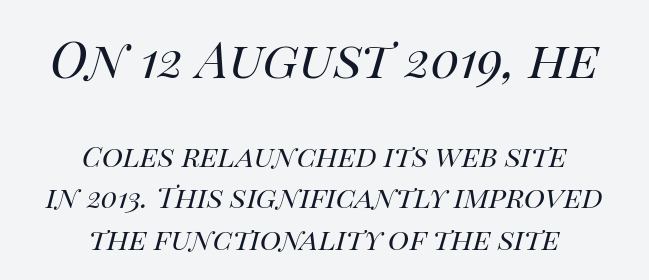
{"italic": "yes", "lean": "right", "slant_degrees": 14, "bold": "no", "weight": "regular", "width": "normal", "stroke_contrast": "high", "x_height": "large", "monospaced": "no", "underline": "no", "align": "center", "line_spacing": "normal", "line_spacing_ratio": 1.42, "letter_spacing": "normal", "letter_spacing_em": 0.0, "larger_block": "first", "size_ratio": 1.76, "glyph_px": 51}
